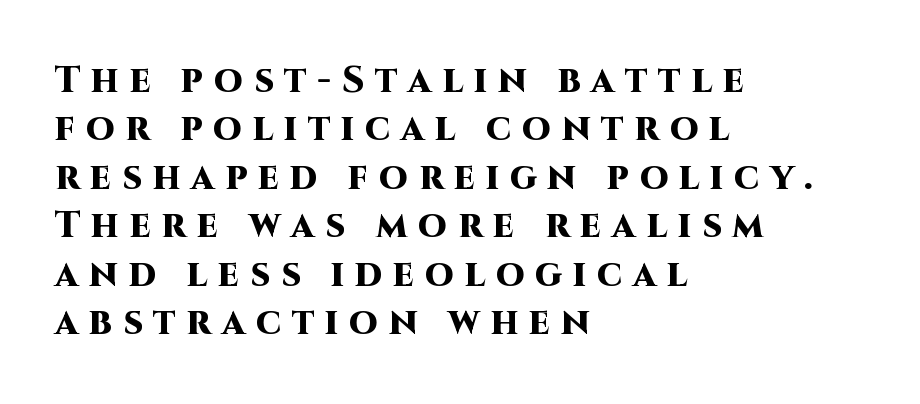
Descender tails drop into unmarked territory. Notice how the passage keeps a crisp vertical edge on the left only. Compared with typical paragraphs, the rows here are spaced about the same. Classification — sans serif. Between one letter and the next there's a generous, obvious gap.
